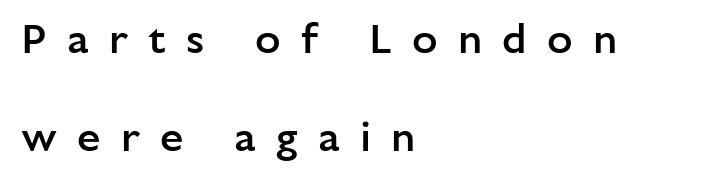
Q: Is the text bold? A: Semi-bold.
Q: Is the text italic (slanted)? A: No, it is upright.
Q: Is the typeface a serif or a sans-serif typeface? A: Sans-serif.
Q: Is the text underlined? A: No.
Q: How is the paragraph aligned? A: Left-aligned.
Q: Is the spacing between letters normal or unusually wide? A: Unusually wide.
Q: Is the spacing between lines tight, normal or loose? A: Loose.
Q: Width (condensed, normal, or wide)? A: Normal.
Q: Stroke contrast? A: Low.
Q: x-height? A: Medium.
Q: Monospaced? A: No.
